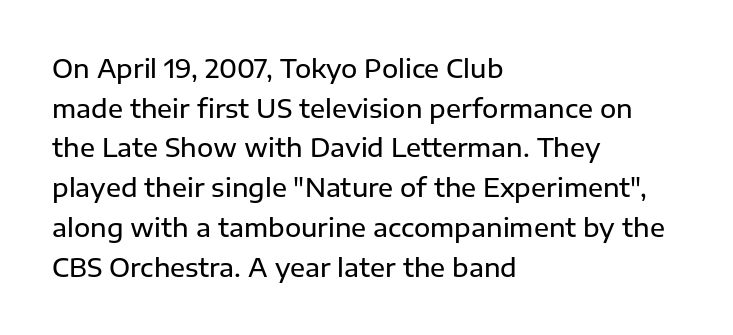
A bare baseline throughout the passage. Letter spacing: default. It's the straight-up-and-down kind of type. A somewhat darkened texture: the type is semibold rather than bold. Interline gaps are of average width in this sample. Compared with a centered layout, this one pins lines to the left instead.
